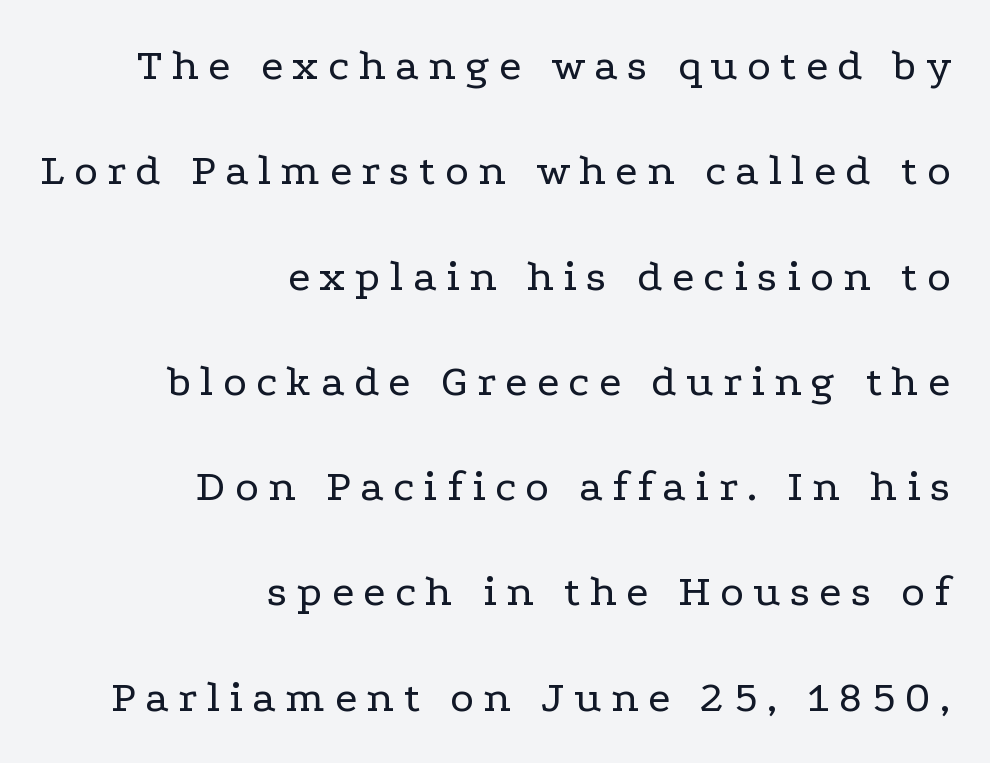
Vertically, the passage feels expansive, rows floating well apart. Decoration check: the copy has no underline. Every character sits straight up, as roman type does. Old-style or modern, the face here clearly has serifs.
